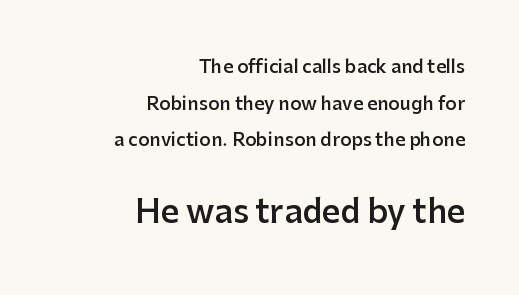
A student would call this right alignment; a typographer would say flush right, rag left. This sample has the flowing, uneven cadence of proportional lettering. You could call the tracking neutral — neither tight nor loose. The space beneath each line is pristine and unruled. The glyphs have the mass of a demibold cut, below bold. A great deal of white space separates one row of letters from the next.
